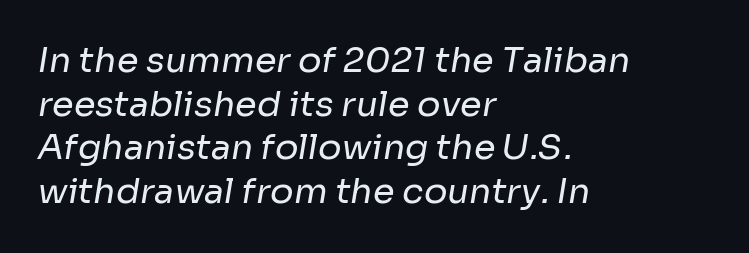
The image shows 35 px regular-weight sans-serif type; set left-aligned, normal line spacing (1.25x), normal letter spacing, not underlined; low stroke contrast and a medium x-height.
